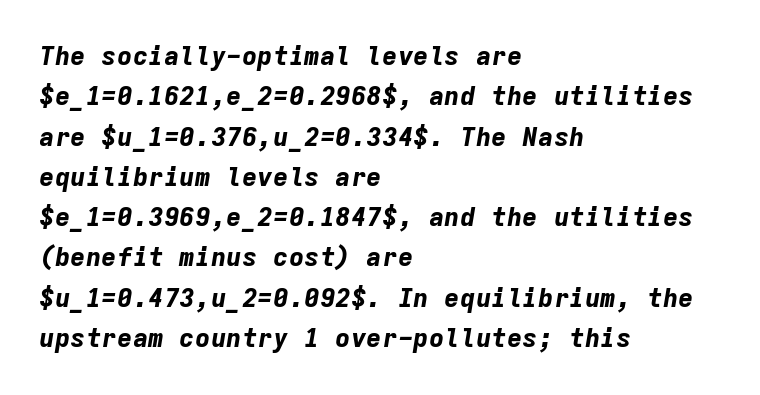
The image shows 26 px bold type, italic (leaning right); set left-aligned, normal line spacing (1.55x), normal letter spacing, not underlined.
